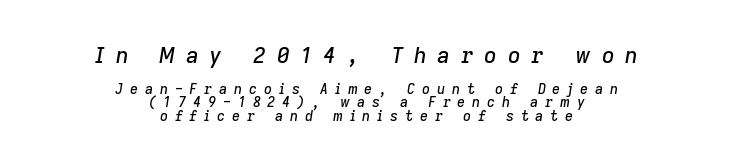
The image shows 22 px text type, italic (leaning right); set centered, tight line spacing (0.96x), unusually wide letter spacing (+0.49 em), not underlined; the first (top) block is 1.57x larger.
